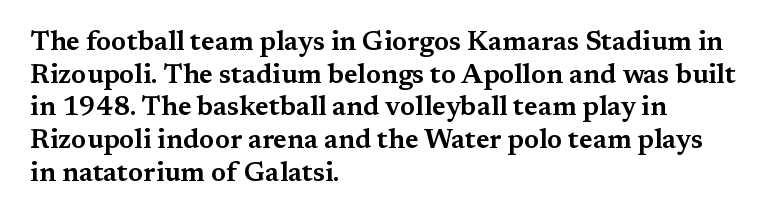
The image shows 27 px text type, upright; set left-aligned, line spacing 1.21x, normal letter spacing, not underlined.
